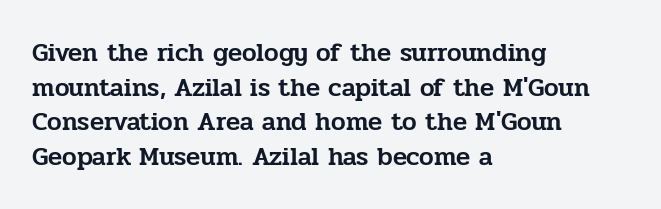
{"italic": "no", "underline": "no", "align": "left", "line_spacing": "normal", "line_spacing_ratio": 1.33, "letter_spacing": "normal", "letter_spacing_em": 0.0, "glyph_px": 26}
